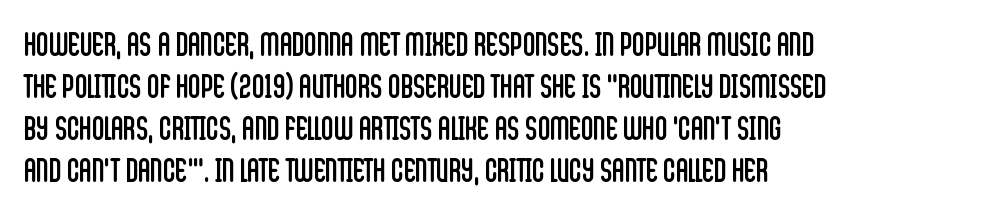
The image shows 34 px regular-weight, condensed sans-serif type, upright; set left-aligned, line spacing 1.24x, normal letter spacing, not underlined; low stroke contrast and a large x-height.
